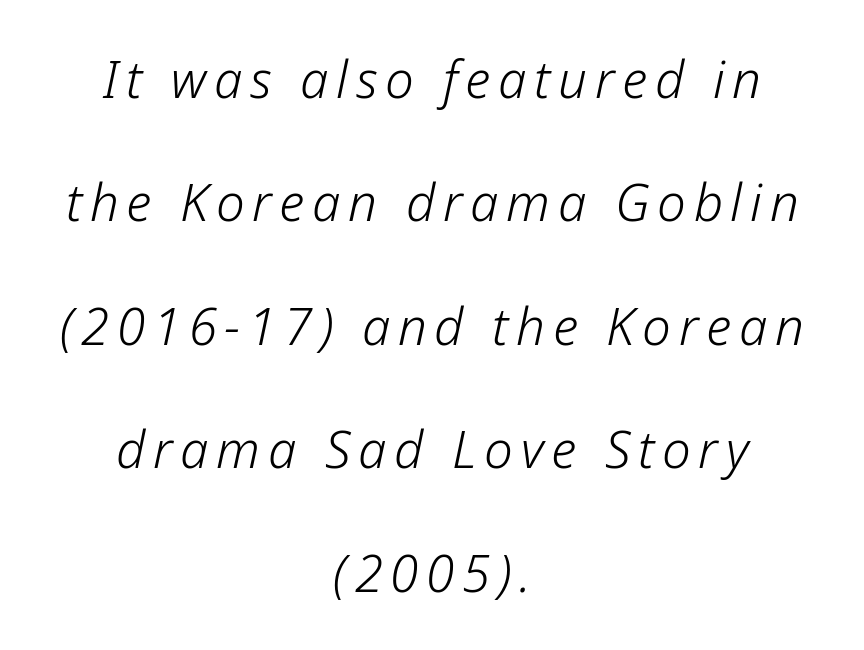
The image shows 51 px light type, italic (leaning right); set centered, loose line spacing (2.42x), not underlined; low stroke contrast and a medium x-height.
